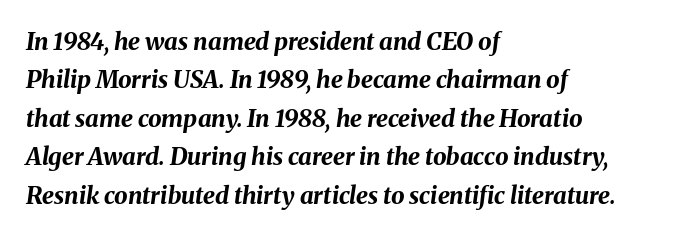
Q: Is the text bold? A: Yes.
Q: Is the text italic (slanted)? A: Yes, it leans right by about 8 degrees.
Q: Is the text underlined? A: No.
Q: How is the paragraph aligned? A: Left-aligned.
Q: Is the spacing between letters normal or unusually wide? A: Normal.
Q: Is the spacing between lines tight, normal or loose? A: Normal.
